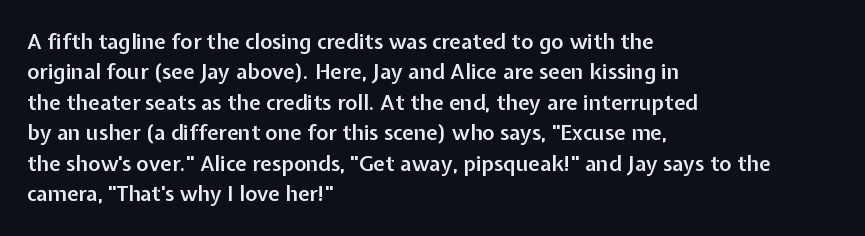
{"italic": "no", "bold": "semi", "underline": "no", "align": "left", "line_spacing": "normal", "line_spacing_ratio": 1.45, "letter_spacing": "normal", "letter_spacing_em": 0.0, "glyph_px": 21}
